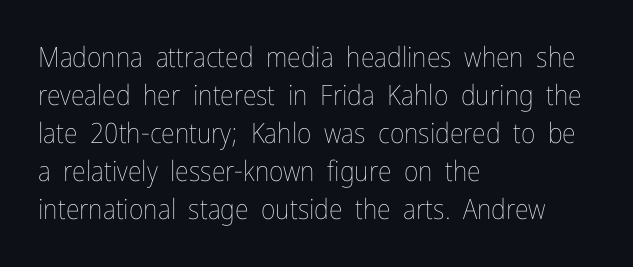
Q: Is the text bold? A: No.
Q: Is the text italic (slanted)? A: No, it is upright.
Q: Is the text underlined? A: No.
Q: How is the paragraph aligned? A: Left-aligned.
Q: Is the spacing between letters normal or unusually wide? A: Normal.
Q: Is the spacing between lines tight, normal or loose? A: Normal.
Q: Width (condensed, normal, or wide)? A: Condensed.
Q: Stroke contrast? A: Low.
Q: x-height? A: Medium.
Q: Monospaced? A: No.
